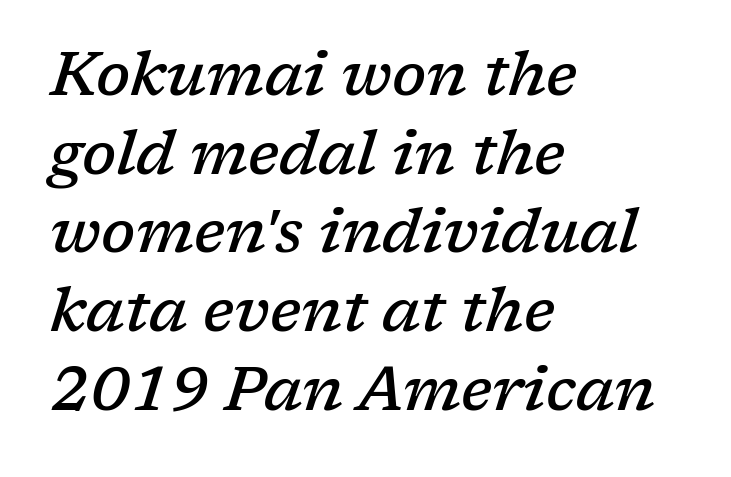
I'd call this a serif setting — the letters wear small feet. Observe the lean: these are italic letterforms. These lines carry some extra weight — a demibold, not a full bold. Look at the tracking — it's just the regular setting, nothing added. Each line starts at the same left margin while the right side varies. The rows are spaced the way most documents space them.
